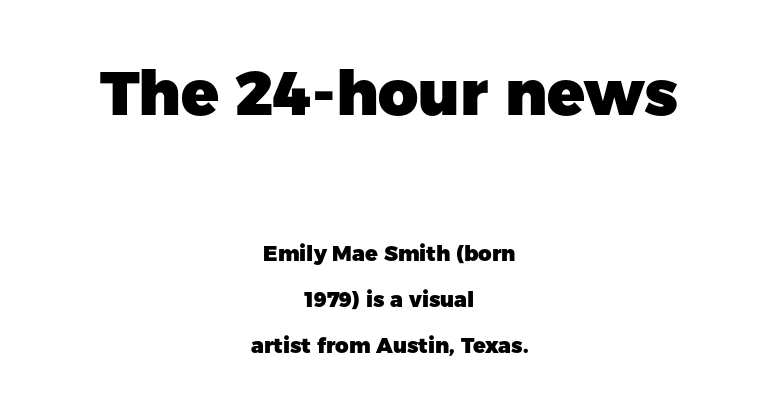
{"serif": "no", "italic": "no", "bold": "yes", "weight": "heavy", "width": "normal", "stroke_contrast": "low", "x_height": "medium", "monospaced": "no", "underline": "no", "align": "center", "line_spacing": "loose", "line_spacing_ratio": 2.2, "letter_spacing": "normal", "letter_spacing_em": 0.0, "larger_block": "first", "size_ratio": 2.95, "glyph_px": 62}
